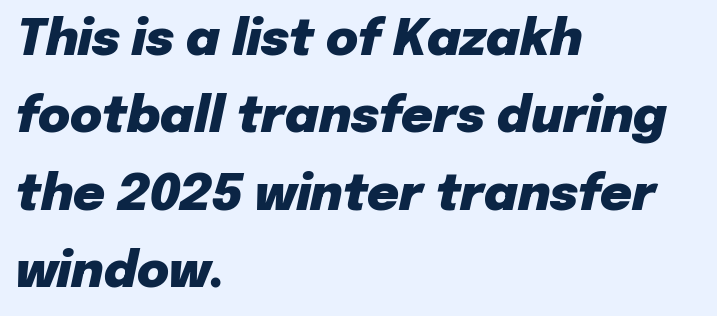
{"italic": "yes", "lean": "right", "slant_degrees": 12, "bold": "yes", "weight": "heavy", "width": "normal", "stroke_contrast": "low", "x_height": "medium", "monospaced": "no", "underline": "no", "align": "left", "line_spacing": "normal", "line_spacing_ratio": 1.58, "letter_spacing": "normal", "letter_spacing_em": 0.0, "glyph_px": 49}
